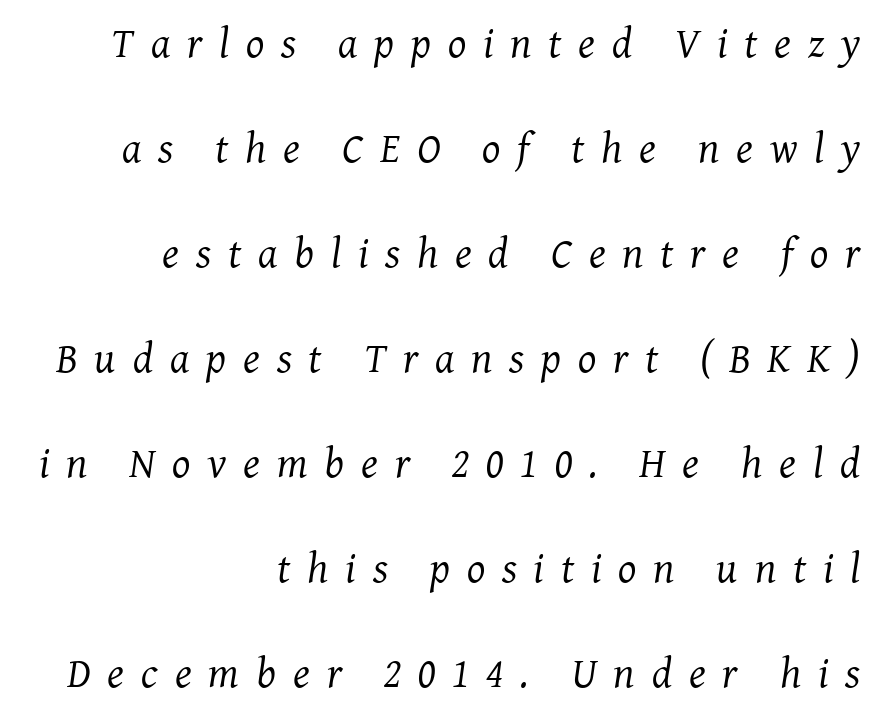
Q: Is the text bold? A: No.
Q: Is the text italic (slanted)? A: Yes, it leans right by about 8 degrees.
Q: Is the typeface a serif or a sans-serif typeface? A: Serif.
Q: Is the text underlined? A: No.
Q: How is the paragraph aligned? A: Right-aligned.
Q: Is the spacing between letters normal or unusually wide? A: Unusually wide.
Q: Is the spacing between lines tight, normal or loose? A: Loose.
Q: Width (condensed, normal, or wide)? A: Normal.
Q: Stroke contrast? A: Medium.
Q: x-height? A: Medium.
Q: Monospaced? A: No.
